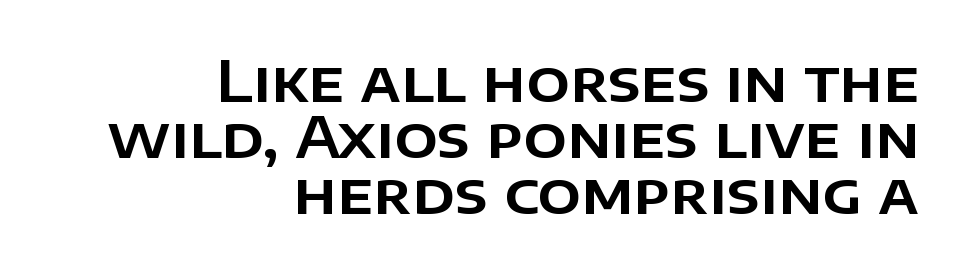
The type family on display is of the sans-serif kind. This sample has the flowing, uneven cadence of proportional lettering. Compared with typical body copy, the letter spacing here is the same. Unmarked baselines from the first word to the last. Does the copy run flush right? Yes — the right margin is perfectly even.
